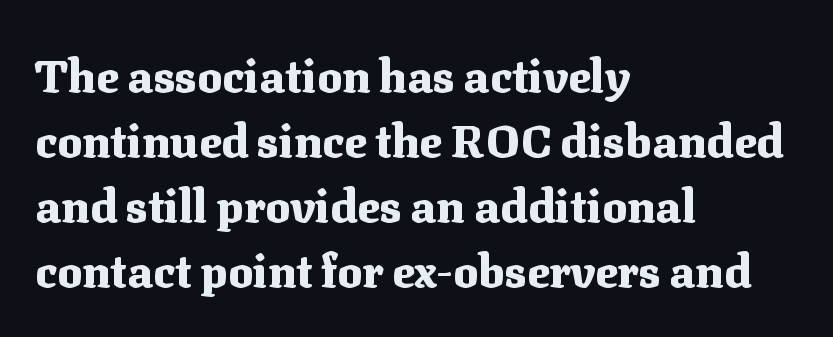
Line spacing here is normal. The font's upright variant was chosen for this text. What stands out about the letter spacing? Nothing — it is the standard amount. Varying glyph widths throughout — classic text-font behaviour. Check the space under the baseline: it is left empty.
